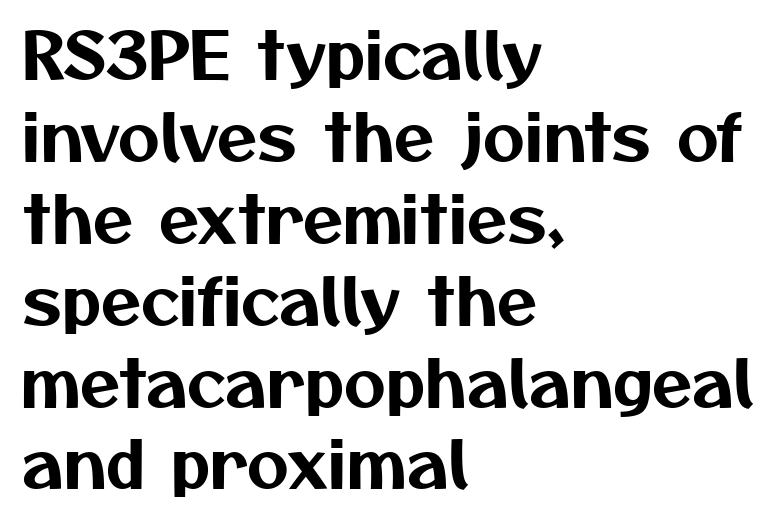
The image shows 65 px sans-serif type; set left-aligned, normal line spacing (1.26x), normal letter spacing, not underlined; medium stroke contrast and a medium x-height.
